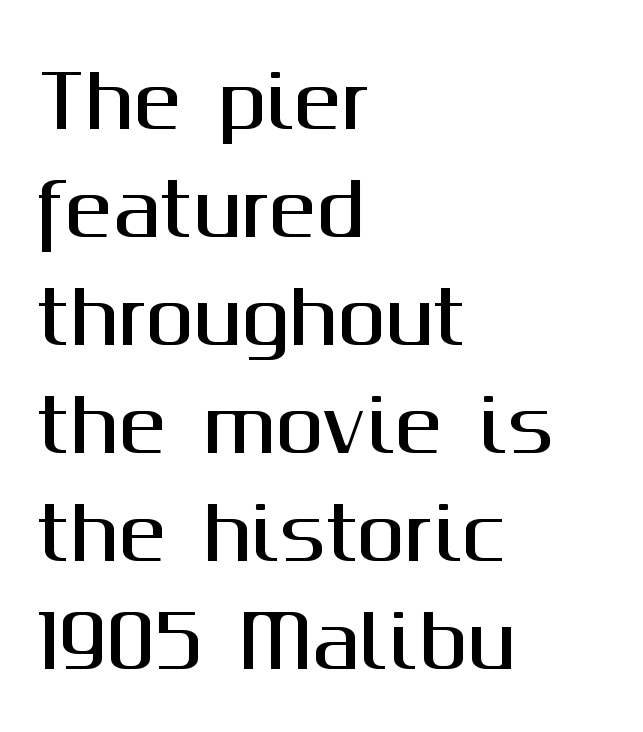
Q: Is the text italic (slanted)? A: No, it is upright.
Q: Is the typeface a serif or a sans-serif typeface? A: Sans-serif.
Q: Is the text underlined? A: No.
Q: How is the paragraph aligned? A: Left-aligned.
Q: Is the spacing between letters normal or unusually wide? A: Normal.
Q: Is the spacing between lines tight, normal or loose? A: Normal.
Q: Width (condensed, normal, or wide)? A: Normal.
Q: Stroke contrast? A: Medium.
Q: x-height? A: Medium.
Q: Monospaced? A: No.
